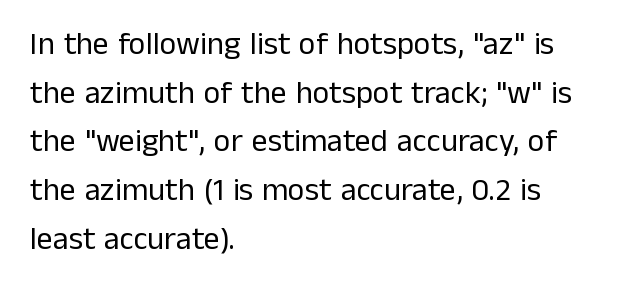
The image shows 32 px regular-weight sans-serif type, upright; set left-aligned, normal line spacing (1.52x), normal letter spacing, not underlined; low stroke contrast and a medium x-height.
